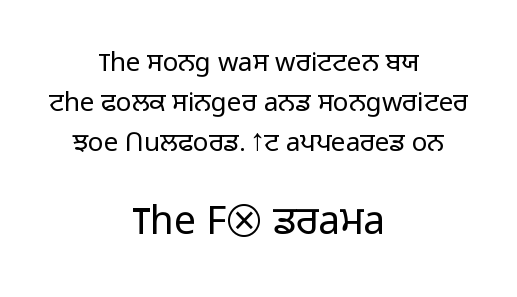
Q: Is the text bold? A: No.
Q: Is the text italic (slanted)? A: No, it is upright.
Q: Is the typeface a serif or a sans-serif typeface? A: Sans-serif.
Q: Is the text underlined? A: No.
Q: How is the paragraph aligned? A: Centered.
Q: Is the spacing between letters normal or unusually wide? A: Normal.
Q: Is the spacing between lines tight, normal or loose? A: Normal.
Q: Which block of text is set in a larger size, the first (top) or the second (bottom)? A: The second (bottom) one.
Q: Width (condensed, normal, or wide)? A: Normal.
Q: Stroke contrast? A: Low.
Q: x-height? A: Medium.
Q: Monospaced? A: No.
